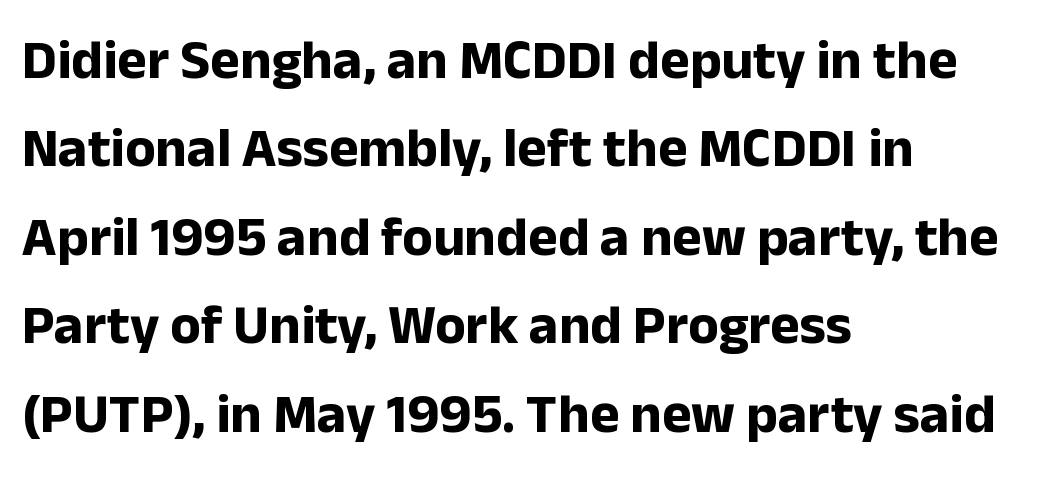
The image shows 56 px bold sans-serif type, upright; set left-aligned, normal line spacing (1.58x), normal letter spacing, not underlined; low stroke contrast and a medium x-height.
